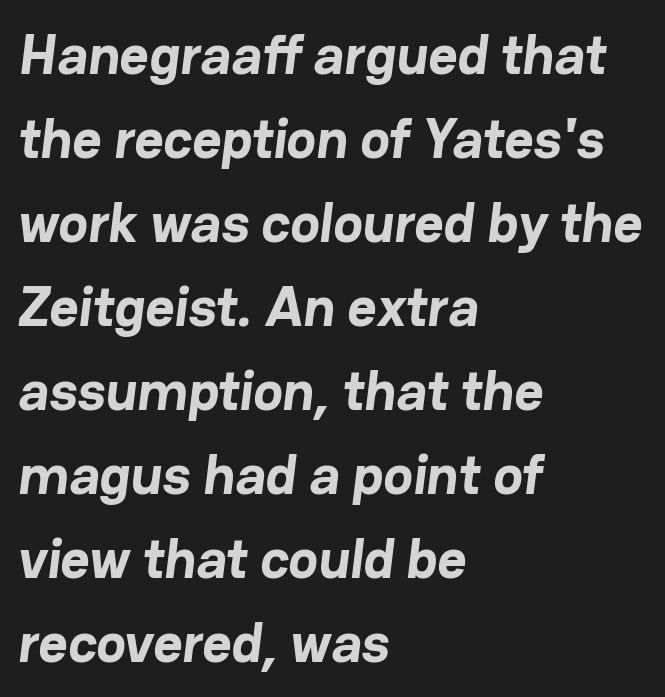
The image shows 56 px bold sans-serif type; set left-aligned, normal line spacing (1.5x), normal letter spacing, not underlined; low stroke contrast and a medium x-height.
